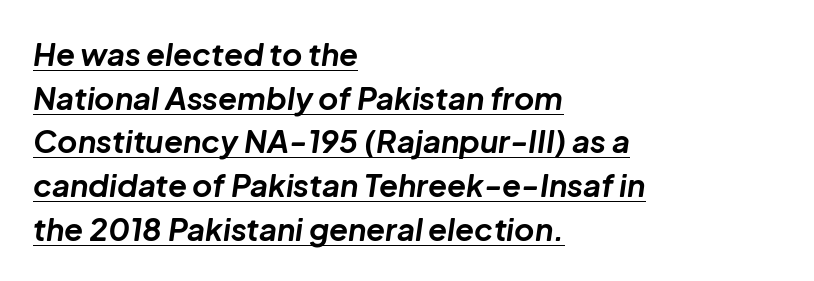
Q: Is the text bold? A: Yes.
Q: Is the text italic (slanted)? A: Yes, it leans right by about 8 degrees.
Q: Is the text underlined? A: Yes.
Q: How is the paragraph aligned? A: Left-aligned.
Q: Is the spacing between letters normal or unusually wide? A: Normal.
Q: Is the spacing between lines tight, normal or loose? A: Normal.
Q: Width (condensed, normal, or wide)? A: Normal.
Q: Stroke contrast? A: Low.
Q: x-height? A: Medium.
Q: Monospaced? A: No.
